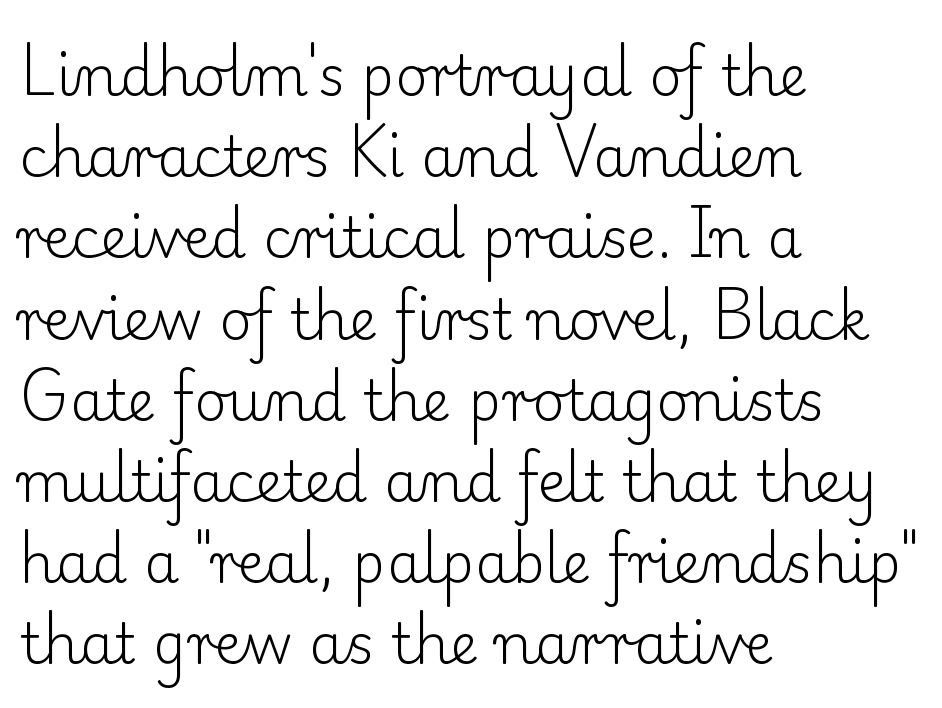
{"italic": "no", "bold": "no", "weight": "light", "width": "normal", "stroke_contrast": "low", "x_height": "small", "monospaced": "no", "underline": "no", "align": "left", "line_spacing": "normal", "line_spacing_ratio": 1.45, "letter_spacing": "normal", "letter_spacing_em": 0.0, "glyph_px": 56}
